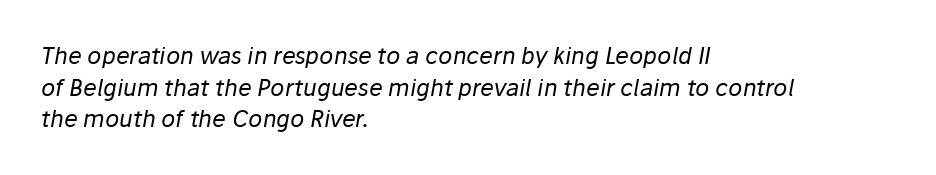
{"italic": "yes", "lean": "right", "slant_degrees": 10, "bold": "no", "underline": "no", "align": "left", "line_spacing": "normal", "line_spacing_ratio": 1.37, "letter_spacing": "normal", "letter_spacing_em": 0.0, "glyph_px": 23}
